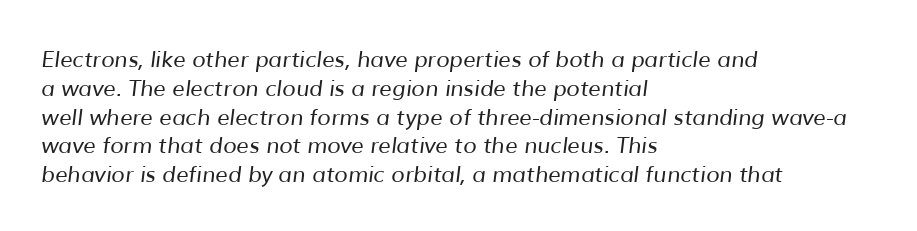
The image shows 22 px text type; set left-aligned, normal line spacing (1.31x), normal letter spacing, not underlined.
